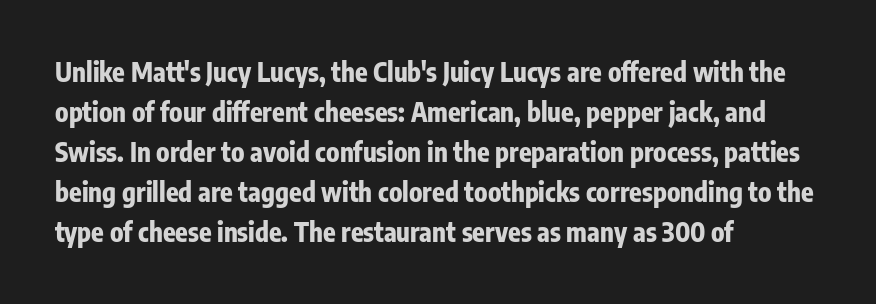
The letterforms sit shoulder to shoulder at normal distance. If you measured baseline to baseline, you'd find a middling distance. The specimen omits any rule beneath the text block's lines. These lines stack with their left ends in a neat column.
